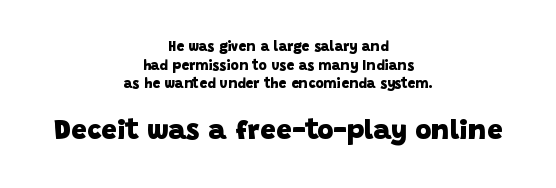
The rows are spaced the way most documents space them. This is sans-serif lettering, the kind often seen on screens and signage. Line starts and ends both wander, symmetrically. Reading top to bottom, the characters get bigger at the block break.
